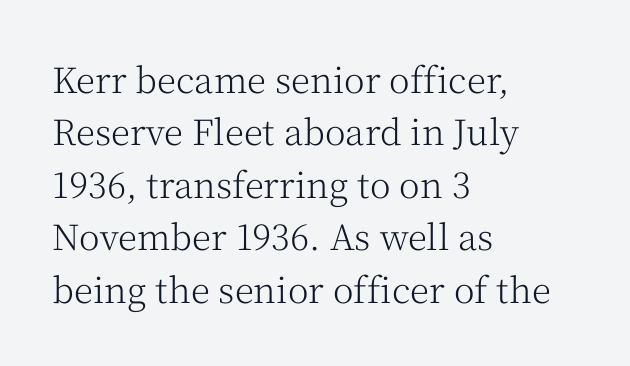
Italic: no, the glyphs are upright roman. To sum up the face: it has serifs. A typesetter would call this leading conventional body-copy spacing. The letters look calm and open, with moderate or lighter stems. Left-aligned paragraph, ragged on the right. The letters advance in unequal steps, a hallmark of proportional type.
